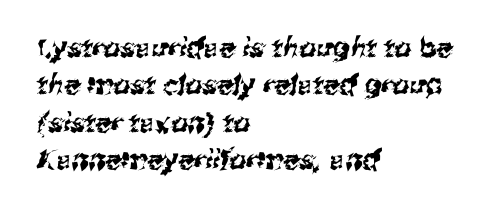
Q: Is the text underlined? A: No.
Q: How is the paragraph aligned? A: Left-aligned.
Q: Is the spacing between letters normal or unusually wide? A: Normal.
Q: Is the spacing between lines tight, normal or loose? A: Normal.
